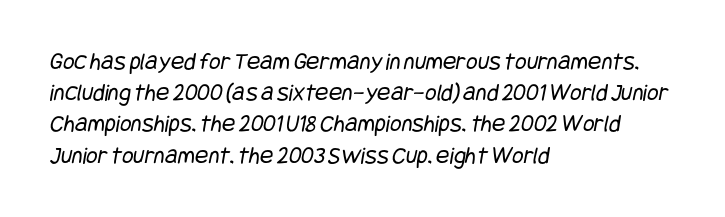
The image shows 25 px text type; set left-aligned, normal line spacing (1.25x), normal letter spacing, not underlined.
